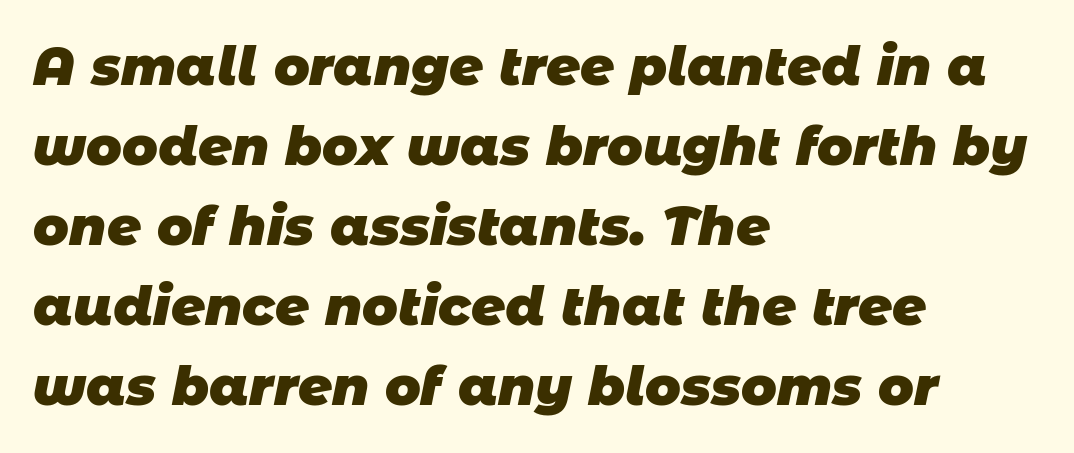
Bare-footed words on every line. Is this a fixed-width face? No — the glyphs have proportional, varying widths. Successive baselines arrive at the customary interval. Short and long lines alike share a common starting point at left.
